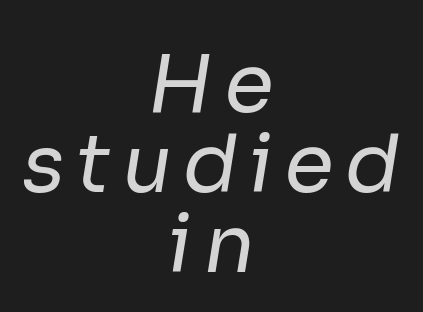
Leftover space on each line is divided equally before and after the words. The passage shown is typed in a proportional face where columns would drift. Horizontal bands of white between lines are thin slivers. Font category for this specimen: sans-serif. Glance below the letters and you will spot only blank space.
